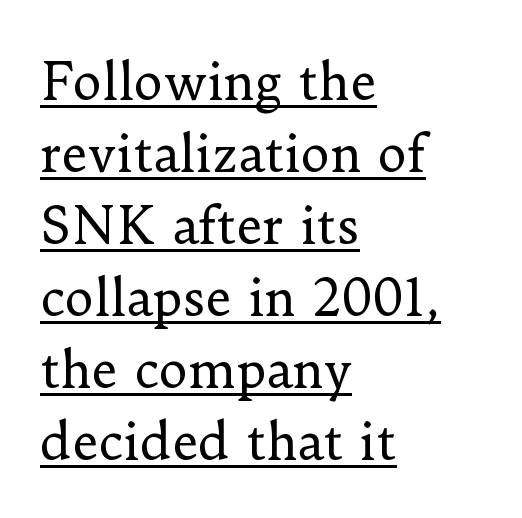
{"serif": "yes", "italic": "no", "bold": "no", "weight": "regular", "width": "normal", "stroke_contrast": "low", "x_height": "small", "monospaced": "no", "underline": "yes", "align": "left", "line_spacing": "normal", "line_spacing_ratio": 1.44, "letter_spacing": "normal", "letter_spacing_em": 0.0, "glyph_px": 50}
